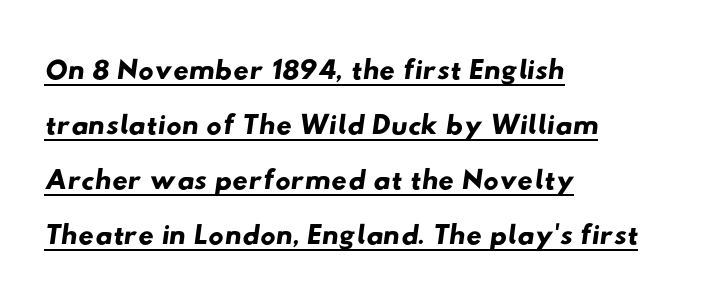
Q: Is the typeface a serif or a sans-serif typeface? A: Sans-serif.
Q: Is the text underlined? A: Yes.
Q: How is the paragraph aligned? A: Left-aligned.
Q: Is the spacing between letters normal or unusually wide? A: Normal.
Q: Is the spacing between lines tight, normal or loose? A: Normal.
Q: Width (condensed, normal, or wide)? A: Wide.
Q: Stroke contrast? A: Low.
Q: x-height? A: Small.
Q: Monospaced? A: No.
